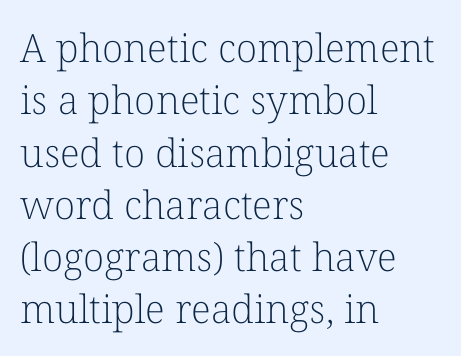
{"serif": "yes", "italic": "no", "bold": "no", "weight": "light", "width": "normal", "stroke_contrast": "low", "x_height": "medium", "monospaced": "no", "underline": "no", "align": "left", "line_spacing": "normal", "line_spacing_ratio": 1.34, "letter_spacing": "normal", "letter_spacing_em": 0.0, "glyph_px": 39}
